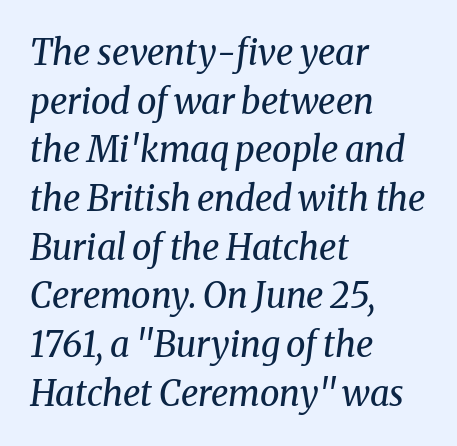
The image shows 35 px regular-weight serif type, italic (leaning right); set left-aligned, normal line spacing (1.39x), normal letter spacing, not underlined; medium stroke contrast and a medium x-height.
